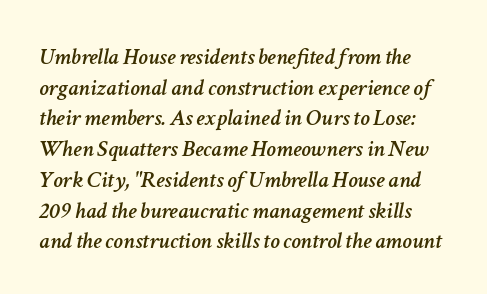
The image shows 24 px text type, italic (leaning right); set normal line spacing (1.28x), normal letter spacing, not underlined.
